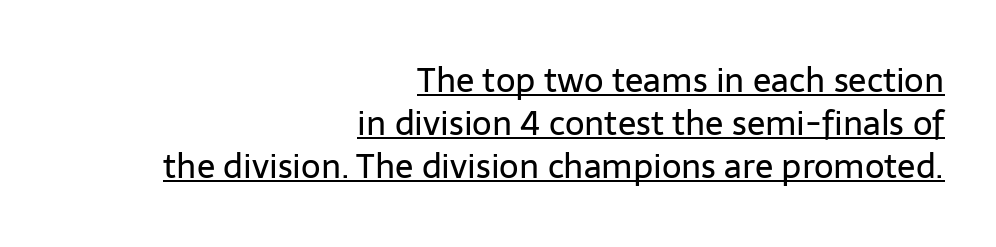
Normally led — the rows are evenly, conventionally spaced. Type style note: lacks serifs. These lines keep a tight, regular rhythm from letter to letter. Students, observe the line beneath the letters — that is underlining. Teacher's note: observe the even right margin — that is flush-right alignment. The letters advance in unequal steps, a hallmark of proportional type.
